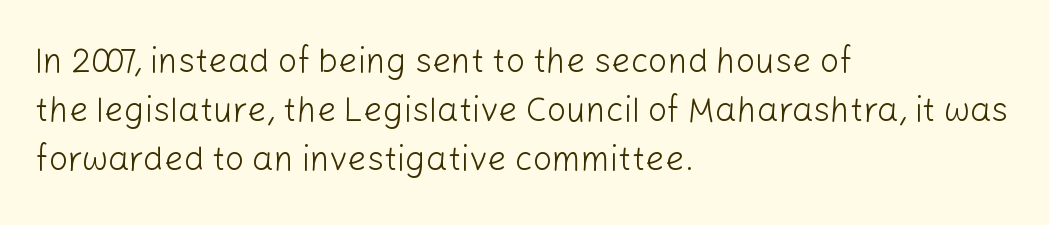
Each letter keeps its own natural width here, so spacing adapts to shape. Has an underline been added? It has not. Nothing unusual about the tracking: characters are spaced as the font intends. Designer's note — italics off, roman on.
